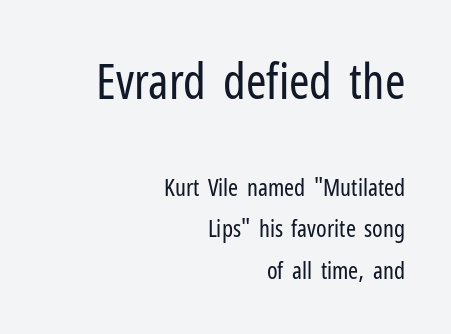
The image shows 49 px regular-weight, condensed sans-serif type, upright; set right-aligned, line spacing 1.73x, normal letter spacing, not underlined; the first (top) block is 2.04x larger; low stroke contrast and a medium x-height.
